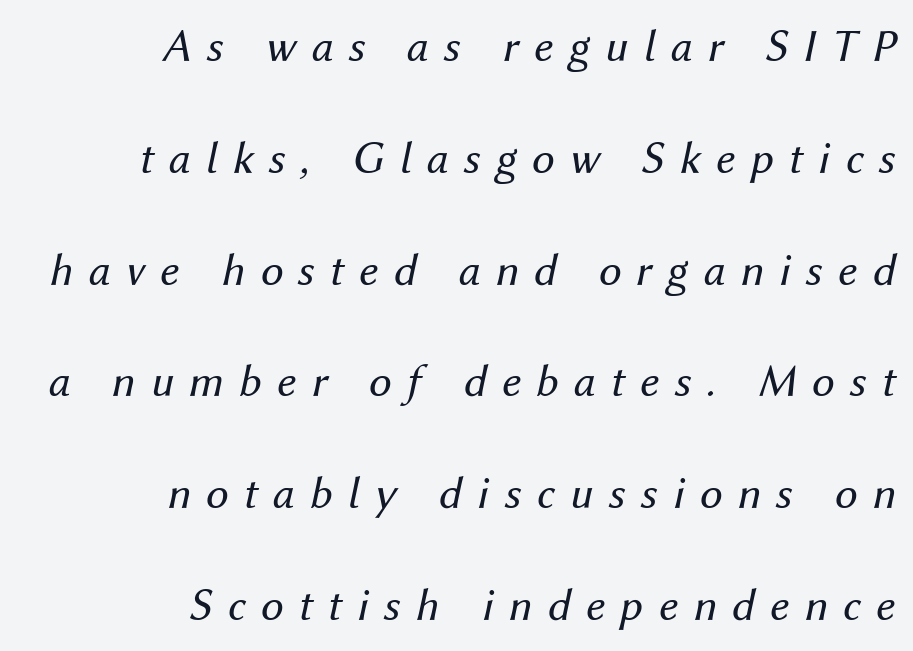
{"italic": "yes", "lean": "right", "slant_degrees": 12, "bold": "no", "weight": "regular", "width": "normal", "stroke_contrast": "medium", "x_height": "medium", "monospaced": "no", "underline": "no", "align": "right", "line_spacing": "loose", "line_spacing_ratio": 2.43, "letter_spacing": "wide", "letter_spacing_em": 0.33, "glyph_px": 46}
